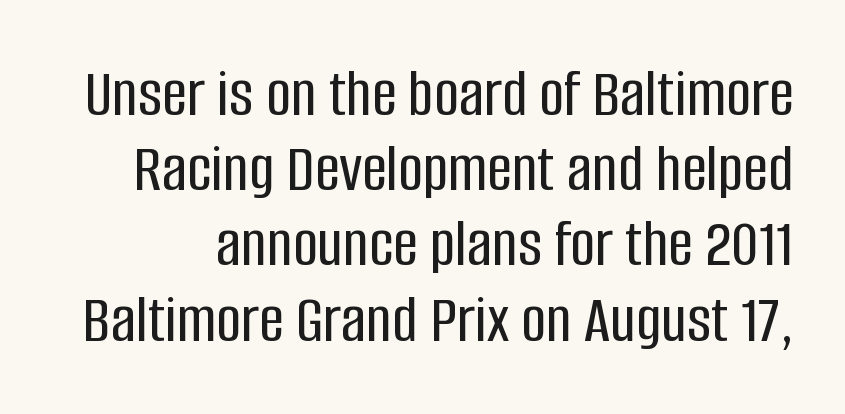
Q: Is the text italic (slanted)? A: No, it is upright.
Q: Is the typeface a serif or a sans-serif typeface? A: Sans-serif.
Q: Is the text underlined? A: No.
Q: Is the spacing between letters normal or unusually wide? A: Normal.
Q: Is the spacing between lines tight, normal or loose? A: Tight.
Q: Width (condensed, normal, or wide)? A: Condensed.
Q: Stroke contrast? A: Low.
Q: x-height? A: Large.
Q: Monospaced? A: No.
